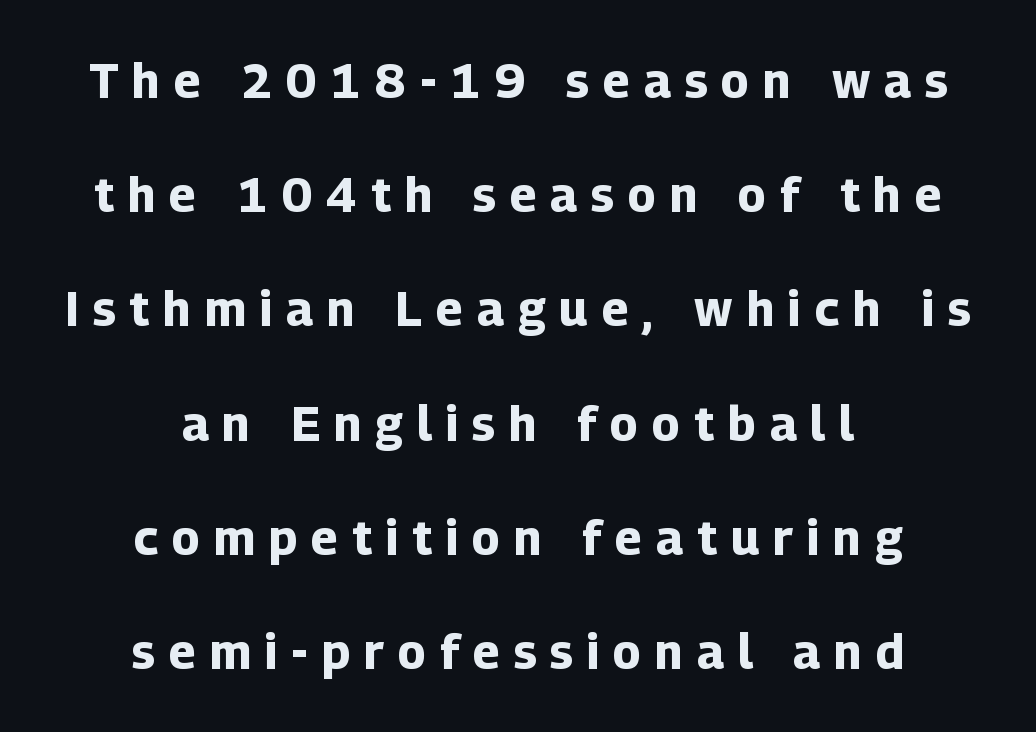
{"serif": "no", "italic": "no", "bold": "yes", "weight": "bold", "width": "normal", "stroke_contrast": "low", "x_height": "medium", "monospaced": "no", "underline": "no", "align": "center", "line_spacing": "loose", "line_spacing_ratio": 2.38, "letter_spacing": "wide", "letter_spacing_em": 0.29, "glyph_px": 48}
